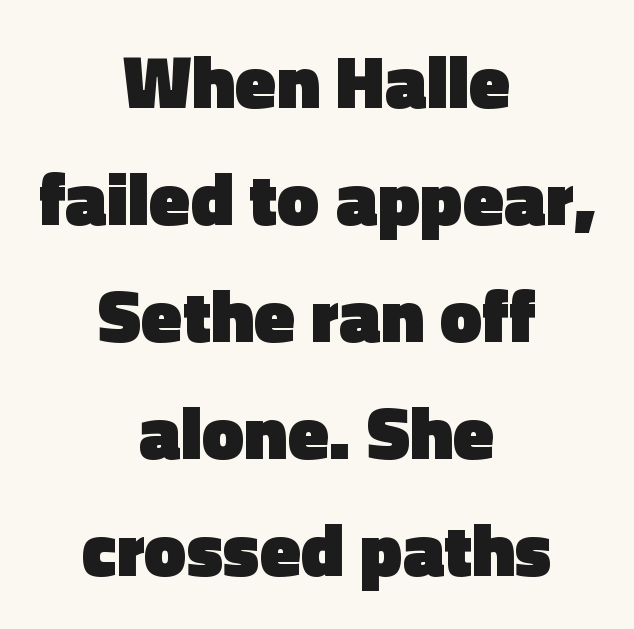
The image shows 75 px heavy sans-serif type, upright; set centered, normal line spacing (1.56x), normal letter spacing, not underlined; a medium x-height.
